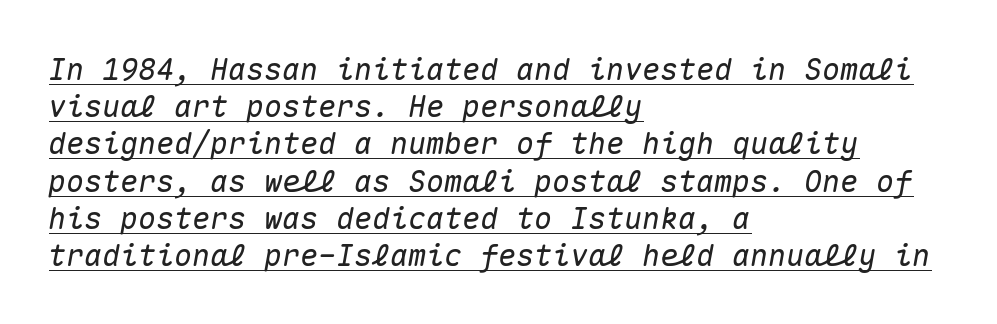
{"italic": "yes", "lean": "right", "slant_degrees": 10, "width": "normal", "stroke_contrast": "medium", "x_height": "medium", "monospaced": "yes", "underline": "yes", "align": "left", "line_spacing_ratio": 1.24, "letter_spacing": "normal", "letter_spacing_em": 0.0, "glyph_px": 30}
